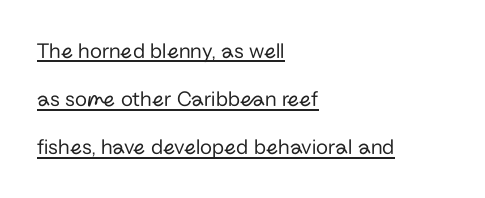
The typography opts for an upright posture over an oblique one. Weight class: somewhere from thin through regular. The face used here appears with an underline applied. Visually the block forms a straight wall on the left and a jagged coastline on the right.
